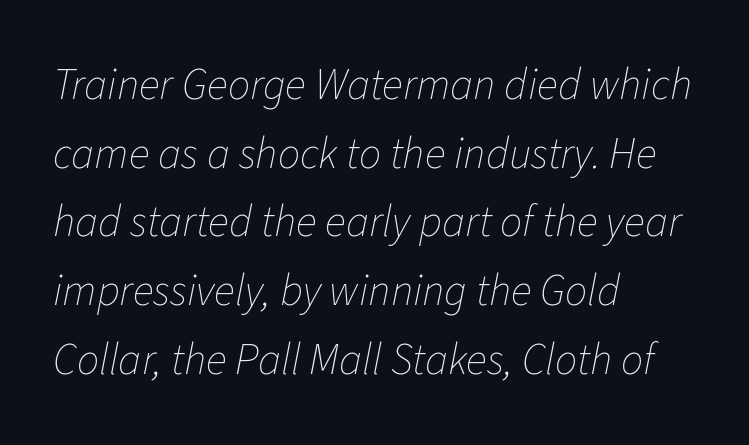
{"italic": "yes", "lean": "right", "slant_degrees": 11, "bold": "no", "weight": "thin", "width": "normal", "stroke_contrast": "low", "x_height": "medium", "monospaced": "no", "underline": "no", "align": "left", "line_spacing": "normal", "line_spacing_ratio": 1.56, "letter_spacing": "normal", "letter_spacing_em": 0.0, "glyph_px": 44}
